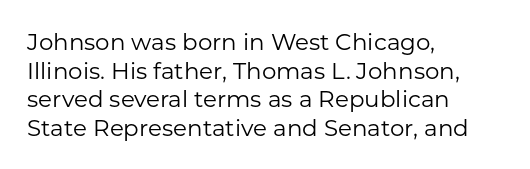
The image shows 23 px text type, upright; set left-aligned, line spacing 1.24x, normal letter spacing, not underlined.
